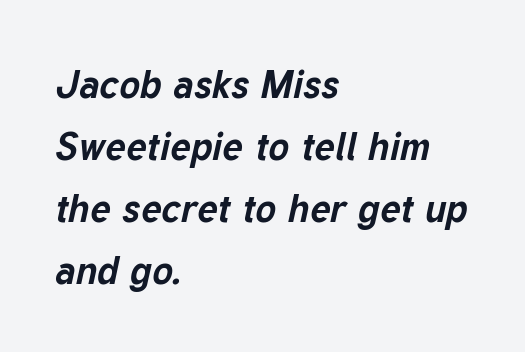
Does extra space separate the letters? No, they use regular spacing. Is there much room between lines? A standard amount, neither cramped nor airy. The foot of each line stays bare and open. The passage shown is typed in a proportional face where columns would drift. Layout note: lines flush left.
